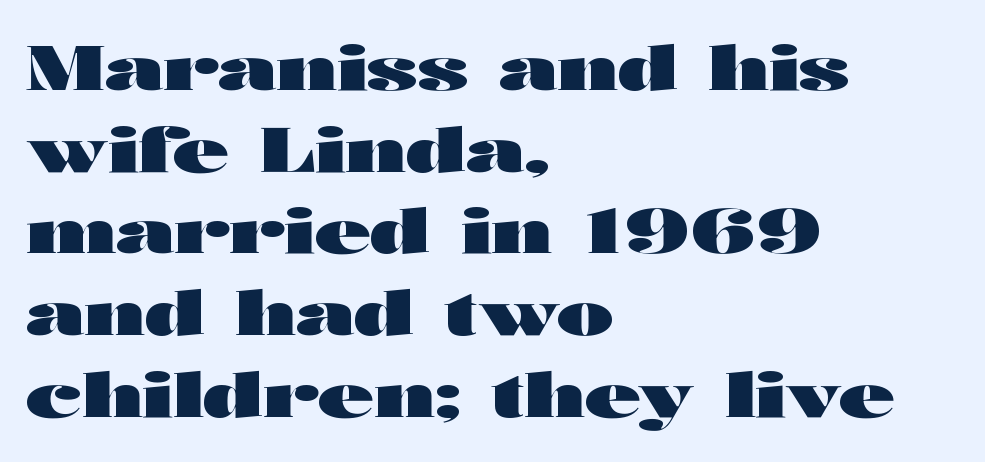
{"italic": "no", "bold": "yes", "weight": "heavy", "width": "wide", "stroke_contrast": "high", "x_height": "medium", "monospaced": "no", "underline": "no", "align": "left", "line_spacing": "normal", "line_spacing_ratio": 1.34, "letter_spacing": "normal", "letter_spacing_em": 0.0, "glyph_px": 61}
